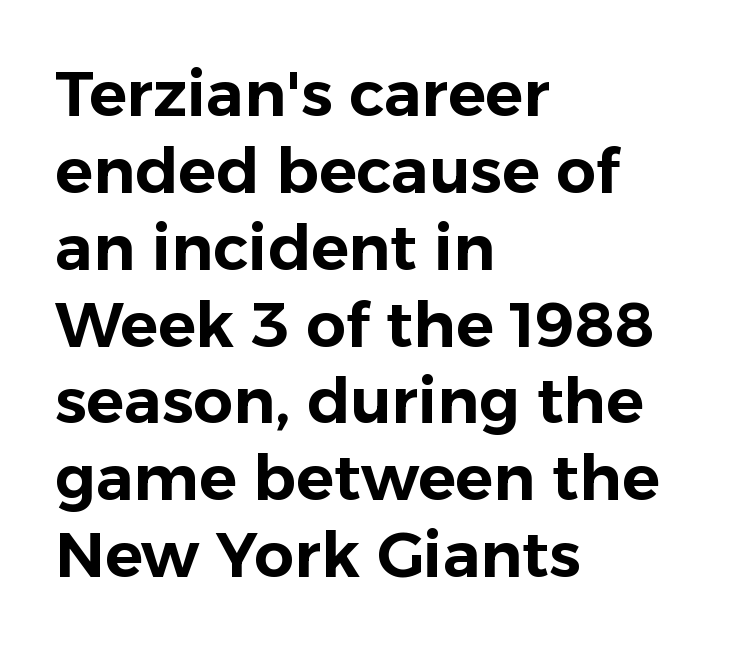
The image shows 63 px sans-serif type, upright; set left-aligned, line spacing 1.22x, normal letter spacing, not underlined; low stroke contrast and a medium x-height.
